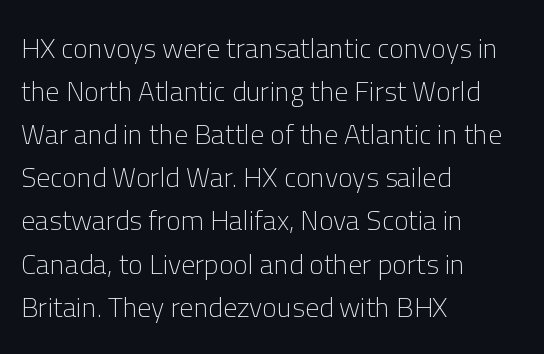
Designer's note — italics off, roman on. Is the letter spacing exaggerated? No — it looks like the ordinary default. The paragraph shown leans on its left margin. Underlining? Definitely not there. Proportional: the letters do not fall into vertical columns. In terms of letterform style, serifs are entirely absent.
